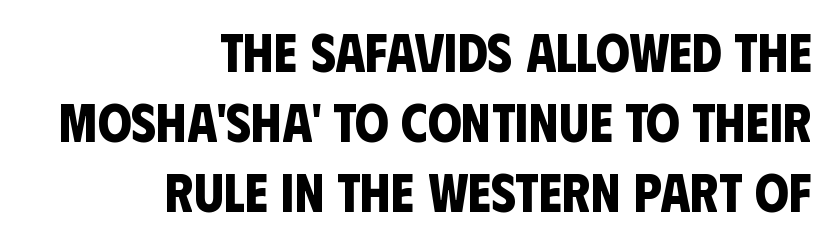
Standard letterfit; no display-style spreading of the glyphs. The rendering shows plain stroke endings on the letterforms — a sans-serif design. Its strokes are broad and dark, the hallmark of bold type. This rendering uses right alignment, leaving the left contour irregular. This block has exactly the height ordinary leading produces.
